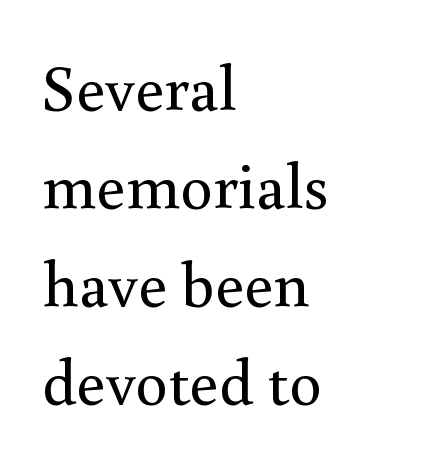
The image shows 65 px regular-weight serif type, upright; set left-aligned, normal line spacing (1.51x), normal letter spacing, not underlined; a small x-height.
